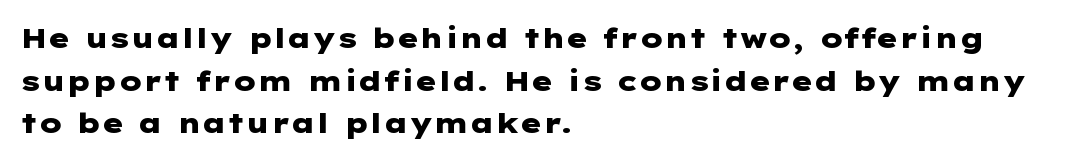
The image shows 28 px heavy, wide sans-serif type, upright; set left-aligned, normal line spacing (1.52x), normal letter spacing, not underlined; low stroke contrast and a medium x-height.
